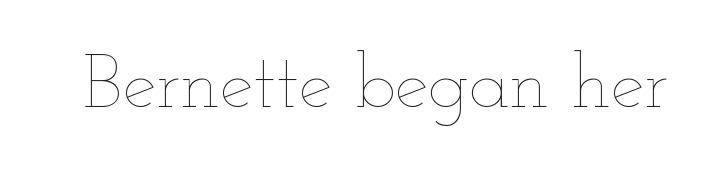
The image shows 76 px thin, wide type, upright; set normal letter spacing, not underlined; low stroke contrast and a small x-height.
